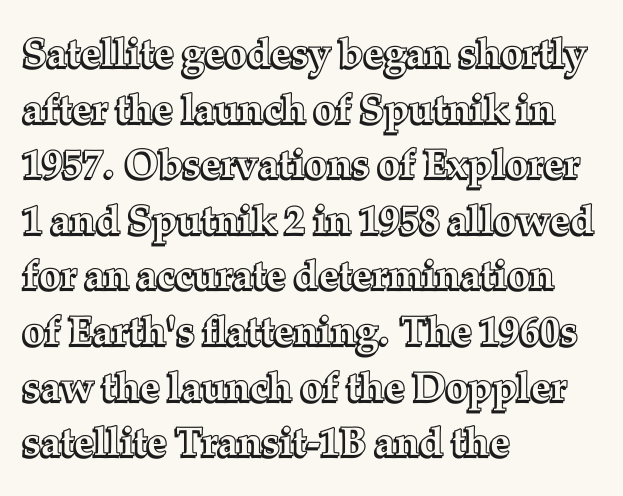
Q: Is the text italic (slanted)? A: No, it is upright.
Q: Is the text underlined? A: No.
Q: How is the paragraph aligned? A: Left-aligned.
Q: Is the spacing between letters normal or unusually wide? A: Normal.
Q: Is the spacing between lines tight, normal or loose? A: Normal.
Q: Width (condensed, normal, or wide)? A: Normal.
Q: x-height? A: Medium.
Q: Monospaced? A: No.
